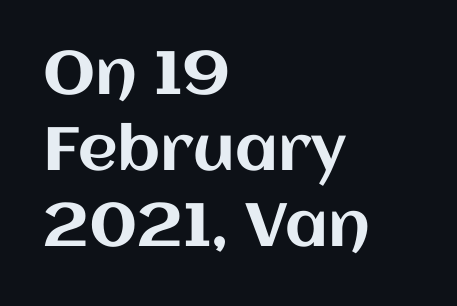
Clear beneath every line of the passage. Typeset ragged right — the left edge is the straight one. These lines were composed using upright roman letters. Each word holds together tightly as a unit, with standard inter-letter gaps. Proportional: the letters do not fall into vertical columns.
